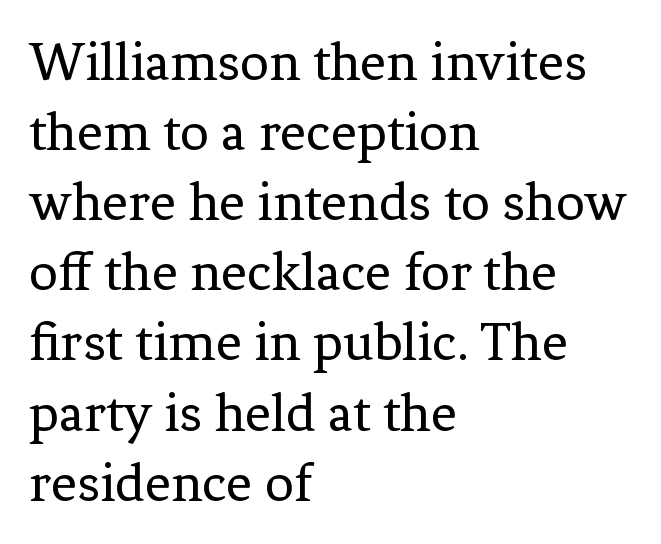
The image shows 57 px regular-weight serif type, upright; set left-aligned, line spacing 1.23x, normal letter spacing, not underlined; low stroke contrast and a medium x-height.
